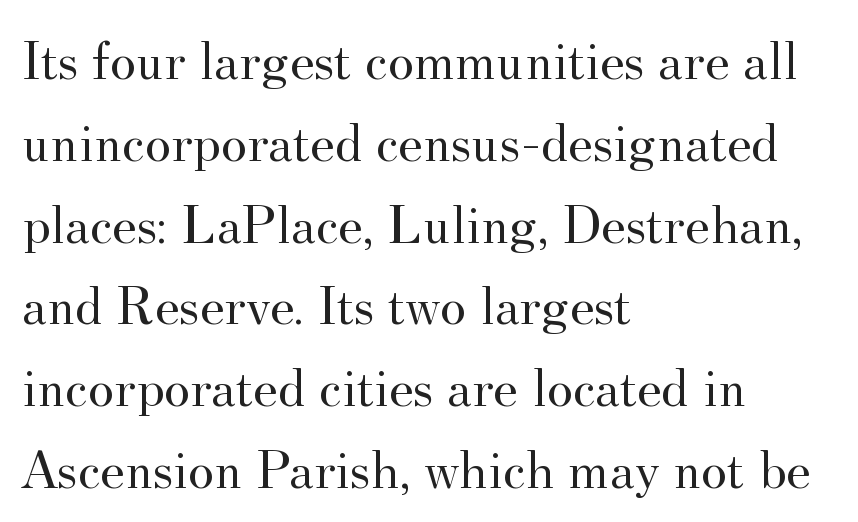
Q: Is the text bold? A: No.
Q: Is the text italic (slanted)? A: No, it is upright.
Q: Is the typeface a serif or a sans-serif typeface? A: Serif.
Q: Is the text underlined? A: No.
Q: How is the paragraph aligned? A: Left-aligned.
Q: Is the spacing between letters normal or unusually wide? A: Normal.
Q: Is the spacing between lines tight, normal or loose? A: Normal.
Q: Width (condensed, normal, or wide)? A: Normal.
Q: Stroke contrast? A: Medium.
Q: x-height? A: Small.
Q: Monospaced? A: No.
